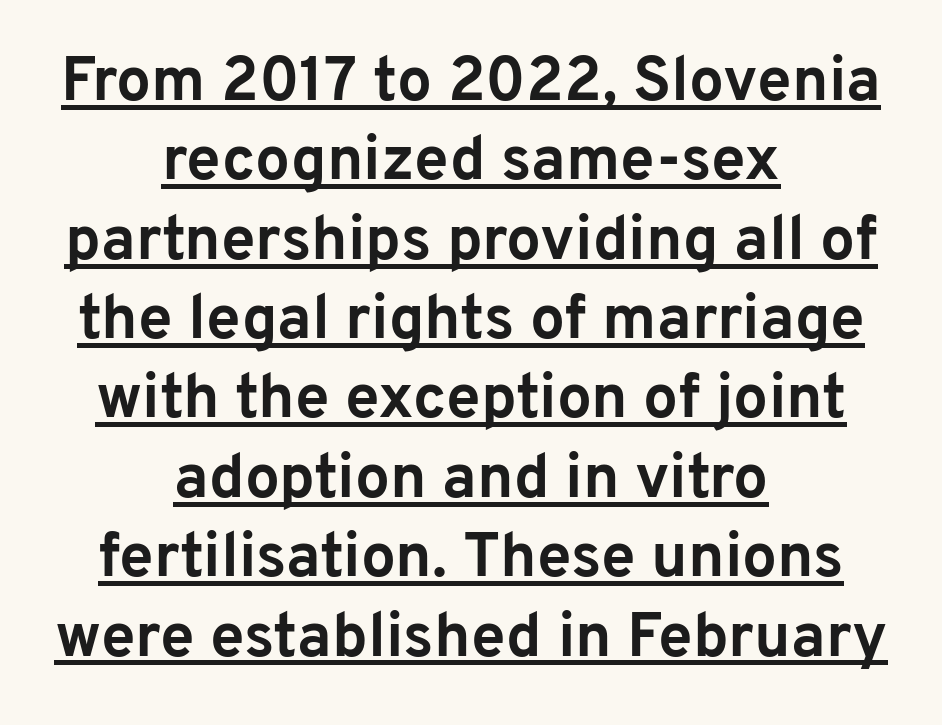
Q: Is the text bold? A: Yes.
Q: Is the text italic (slanted)? A: No, it is upright.
Q: Is the typeface a serif or a sans-serif typeface? A: Sans-serif.
Q: Is the text underlined? A: Yes.
Q: How is the paragraph aligned? A: Centered.
Q: Is the spacing between letters normal or unusually wide? A: Normal.
Q: Is the spacing between lines tight, normal or loose? A: Normal.
Q: Width (condensed, normal, or wide)? A: Normal.
Q: Stroke contrast? A: Low.
Q: x-height? A: Medium.
Q: Monospaced? A: No.
